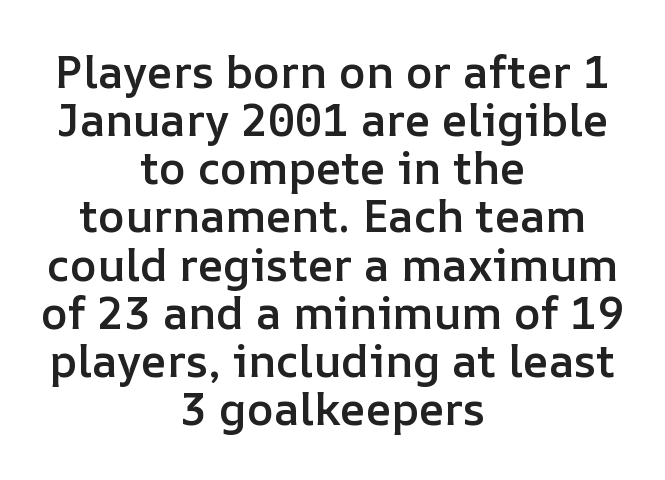
The image shows 45 px semibold type, upright; set centered, tight line spacing (1.07x), normal letter spacing, not underlined; low stroke contrast and a medium x-height.
